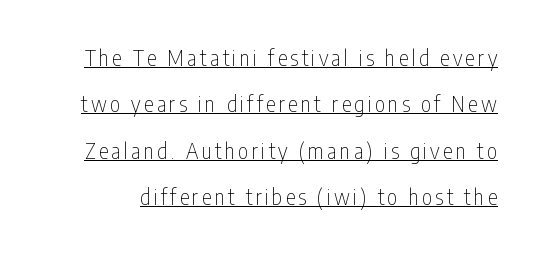
Stem width sits at or under what a default text font uses. This sample carries an underscore along the baseline area. Is there any slant? The stems are plumb. Quick note: interline space is abundant.
